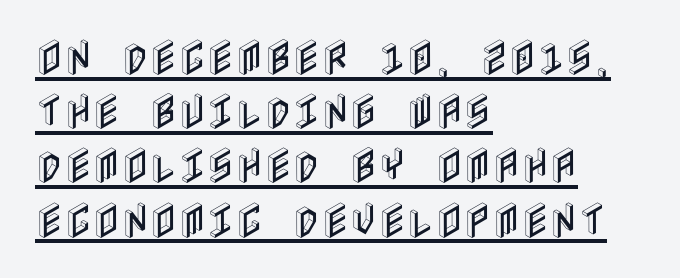
{"italic": "no", "width": "condensed", "x_height": "large", "underline": "yes", "align": "left", "line_spacing": "normal", "line_spacing_ratio": 1.39, "letter_spacing": "normal", "letter_spacing_em": 0.0, "glyph_px": 39}
